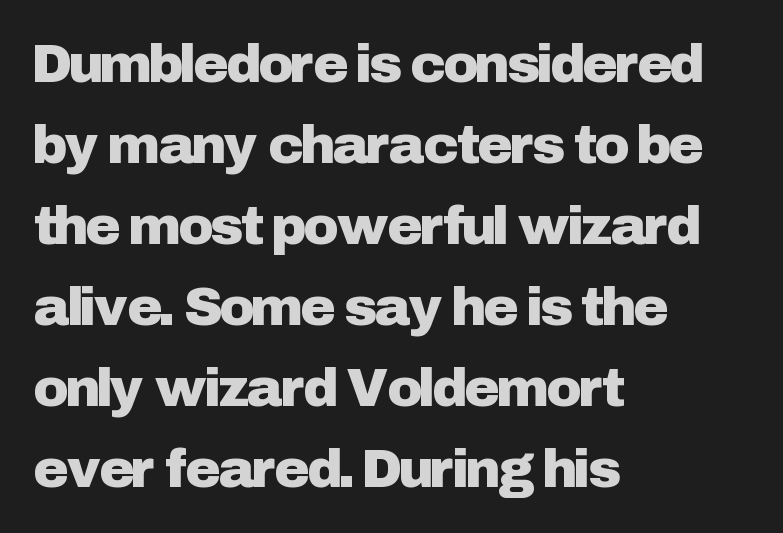
Q: Is the text italic (slanted)? A: No, it is upright.
Q: Is the typeface a serif or a sans-serif typeface? A: Sans-serif.
Q: Is the text underlined? A: No.
Q: How is the paragraph aligned? A: Left-aligned.
Q: Is the spacing between letters normal or unusually wide? A: Normal.
Q: Is the spacing between lines tight, normal or loose? A: Normal.
Q: Width (condensed, normal, or wide)? A: Normal.
Q: Stroke contrast? A: Low.
Q: x-height? A: Medium.
Q: Monospaced? A: No.
